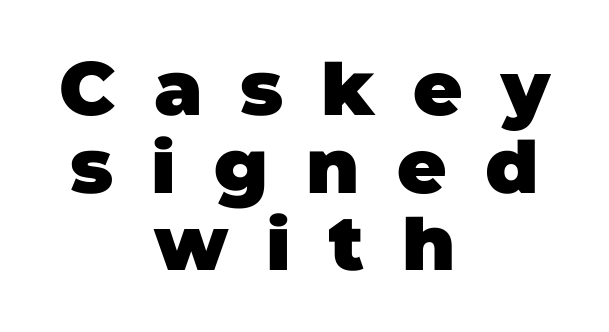
A centered setting, common on invitations and titles, is used for this passage. A sans-serif font was chosen for this passage. Character widths vary here, with narrow letters taking less room than wide ones. Is the type bold? Yes — the strokes are clearly thick and heavy. Each word looks stretched out because of the extra space between its letters. Interline gaps are noticeably narrow in this sample.
